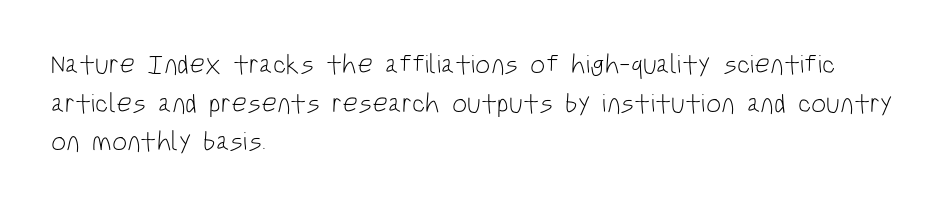
{"italic": "no", "bold": "no", "underline": "no", "align": "left", "line_spacing": "normal", "line_spacing_ratio": 1.43, "letter_spacing": "normal", "letter_spacing_em": 0.0, "glyph_px": 27}
